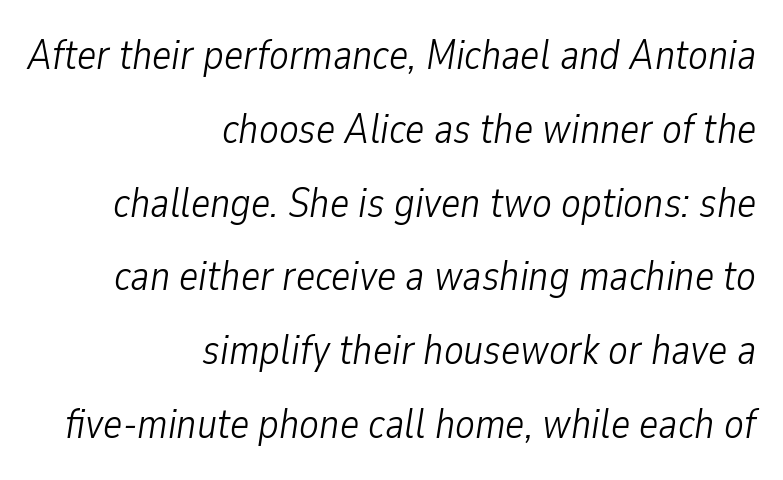
The image shows 41 px light, condensed type, italic (leaning right); set right-aligned, line spacing 1.8x, normal letter spacing, not underlined; low stroke contrast and a medium x-height.
